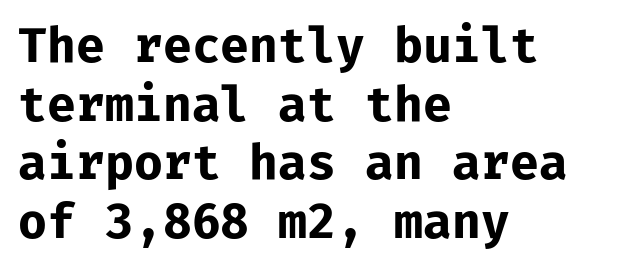
The image shows 47 px bold sans-serif type, upright, monospaced; set left-aligned, normal line spacing (1.25x), normal letter spacing, not underlined; low stroke contrast and a medium x-height.
